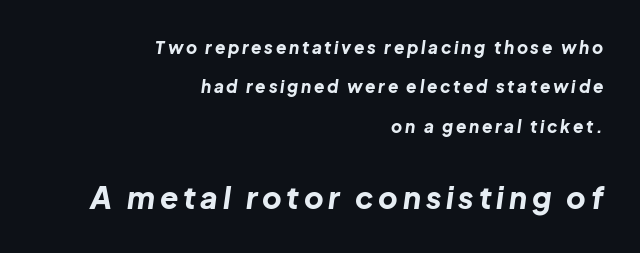
The image shows 30 px bold type, italic (leaning right); set right-aligned, loose line spacing (2.31x), not underlined; the second (bottom) block is 1.76x larger; low stroke contrast and a medium x-height.
